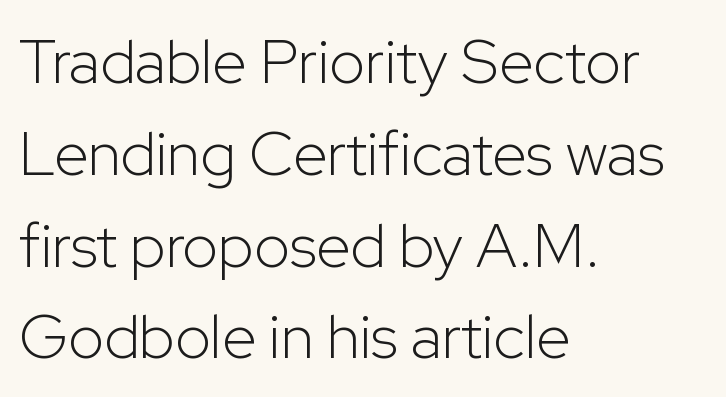
{"serif": "no", "italic": "no", "bold": "no", "weight": "light", "width": "normal", "stroke_contrast": "low", "x_height": "medium", "monospaced": "no", "underline": "no", "align": "left", "line_spacing": "normal", "line_spacing_ratio": 1.48, "letter_spacing": "normal", "letter_spacing_em": 0.0, "glyph_px": 62}
